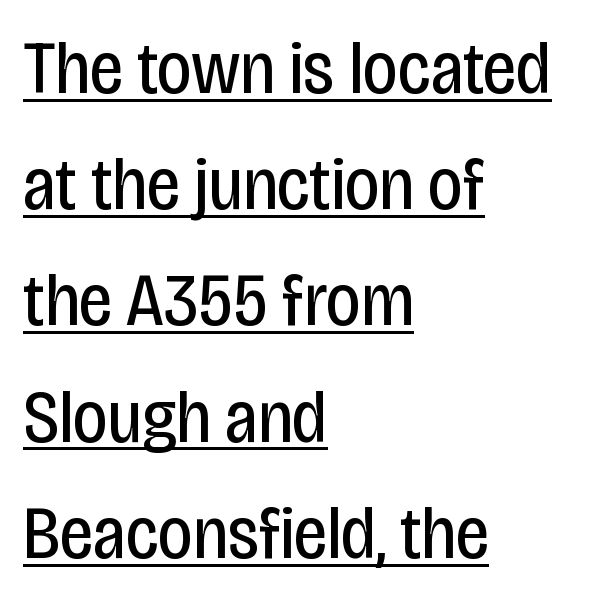
{"serif": "no", "italic": "no", "bold": "no", "weight": "regular", "width": "condensed", "stroke_contrast": "low", "x_height": "large", "monospaced": "no", "underline": "yes", "align": "left", "line_spacing": "normal", "line_spacing_ratio": 1.55, "letter_spacing": "normal", "letter_spacing_em": 0.0, "glyph_px": 75}
